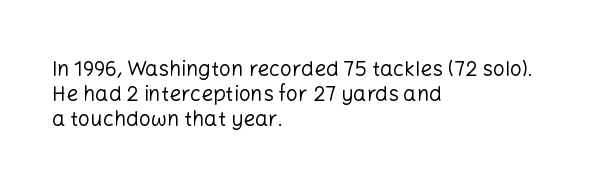
The image shows 21 px text type, upright; set left-aligned, line spacing 1.2x, normal letter spacing, not underlined.
